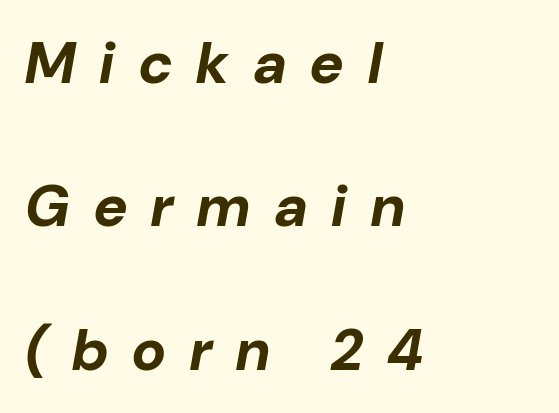
{"italic": "yes", "lean": "right", "slant_degrees": 10, "bold": "yes", "weight": "bold", "width": "normal", "stroke_contrast": "low", "x_height": "medium", "monospaced": "no", "underline": "no", "align": "left", "line_spacing": "loose", "line_spacing_ratio": 2.47, "letter_spacing": "wide", "letter_spacing_em": 0.42, "glyph_px": 58}
